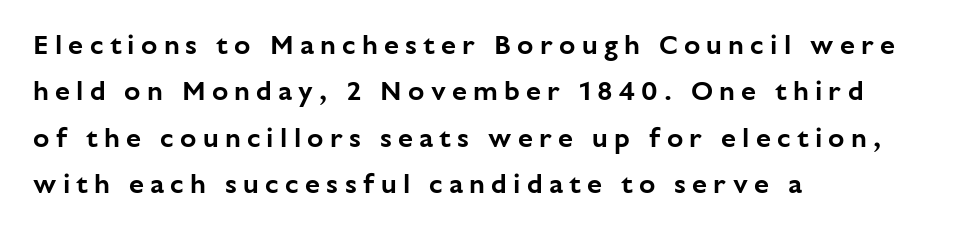
The paragraph has a hard left edge and a soft right edge. Tall strokes in this sample are plumb rather than angled. The gap between lines stays unmarked. In terms of letterspacing, this is a distinctly airy, spread setting.
